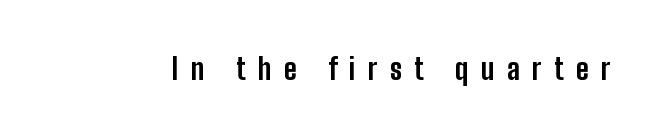
It's the straight-up-and-down kind of type. Tracking value appears strongly positive — letters spread wide. As a designer I'd log this as weight 700, bold. Type style note: lacks serifs.
